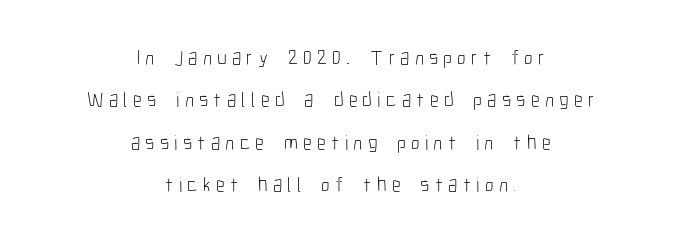
The compositor balanced each line on the midline. The line texture is sparse and dotted thanks to wide tracking. Honestly, the rows look like they've been pulled way apart. The strip under each line holds only bare page. A typesetter would mark this as roman, not italic. Summary of weight: not heavy and not bold.
